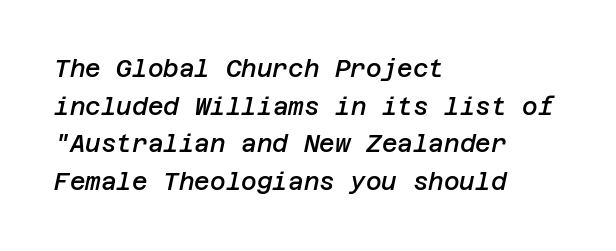
Q: Is the text bold? A: Semi-bold.
Q: Is the text italic (slanted)? A: Yes, it leans right by about 12 degrees.
Q: Is the text underlined? A: No.
Q: How is the paragraph aligned? A: Left-aligned.
Q: Is the spacing between letters normal or unusually wide? A: Normal.
Q: Is the spacing between lines tight, normal or loose? A: Normal.
